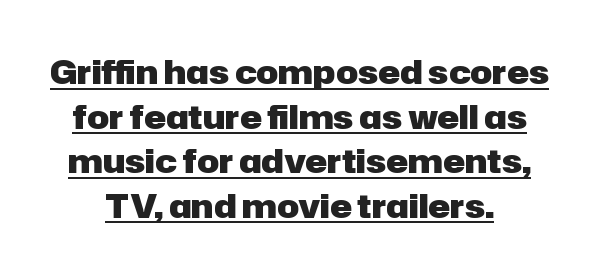
The type family on display is of the sans-serif kind. This is the regular roman posture of the typeface. Plenty of ink on the page — the face is bold. Compared with undecorated copy, this sample adds a rule below the words. There is no visible air inserted between adjacent glyphs.
